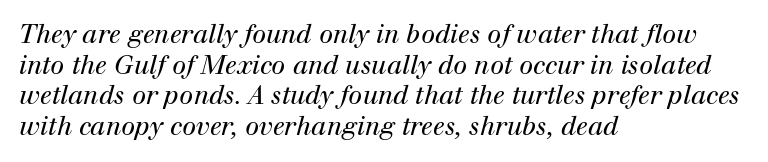
Casual observation: everything's shoved over to the left. The font's italic variant was chosen for this text. A light-to-regular cut is what we see here. Observe the ordinary spacing: letters are neighbours, not strangers.
